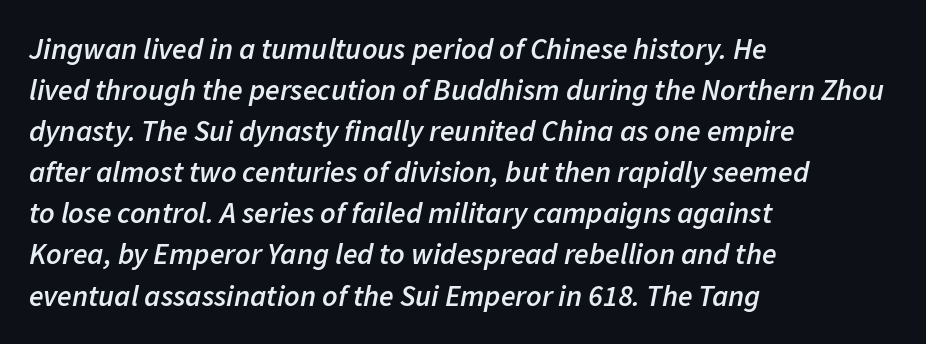
Q: Is the text bold? A: Semi-bold.
Q: Is the text italic (slanted)? A: Yes, it leans right by about 11 degrees.
Q: Is the text underlined? A: No.
Q: How is the paragraph aligned? A: Left-aligned.
Q: Is the spacing between letters normal or unusually wide? A: Normal.
Q: Is the spacing between lines tight, normal or loose? A: Normal.
Q: Width (condensed, normal, or wide)? A: Normal.
Q: Stroke contrast? A: Low.
Q: x-height? A: Medium.
Q: Monospaced? A: No.
